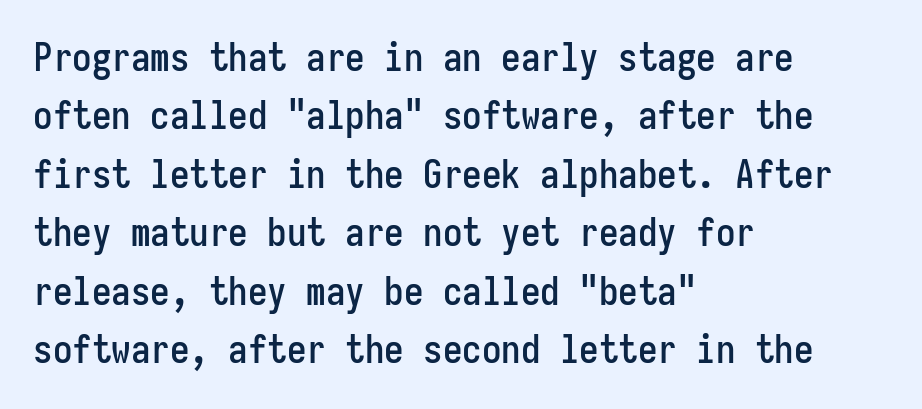
{"serif": "no", "italic": "no", "width": "condensed", "stroke_contrast": "low", "x_height": "medium", "monospaced": "yes", "underline": "no", "align": "left", "line_spacing": "normal", "line_spacing_ratio": 1.5, "letter_spacing": "normal", "letter_spacing_em": 0.0, "glyph_px": 39}
